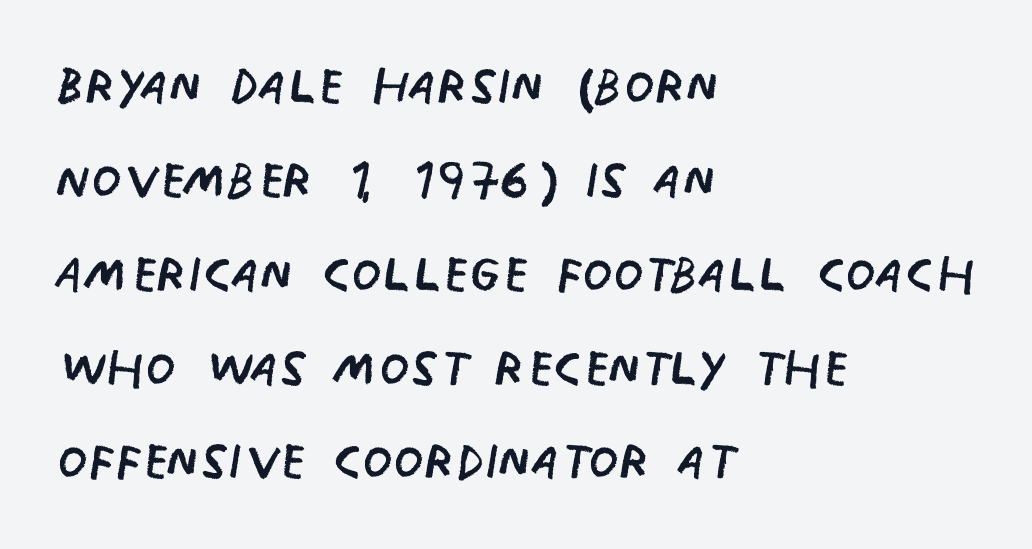
The image shows 69 px regular-weight, condensed sans-serif type; set left-aligned, normal line spacing (1.36x), normal letter spacing, not underlined; low stroke contrast and a large x-height.
